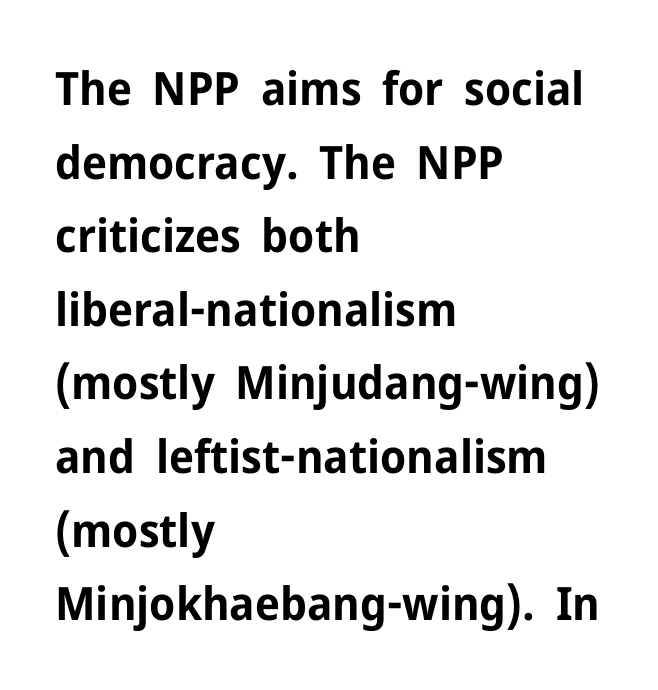
{"serif": "no", "italic": "no", "bold": "yes", "weight": "bold", "width": "normal", "stroke_contrast": "low", "x_height": "medium", "monospaced": "no", "underline": "no", "align": "left", "line_spacing": "normal", "line_spacing_ratio": 1.6, "letter_spacing": "normal", "letter_spacing_em": 0.0, "glyph_px": 46}
